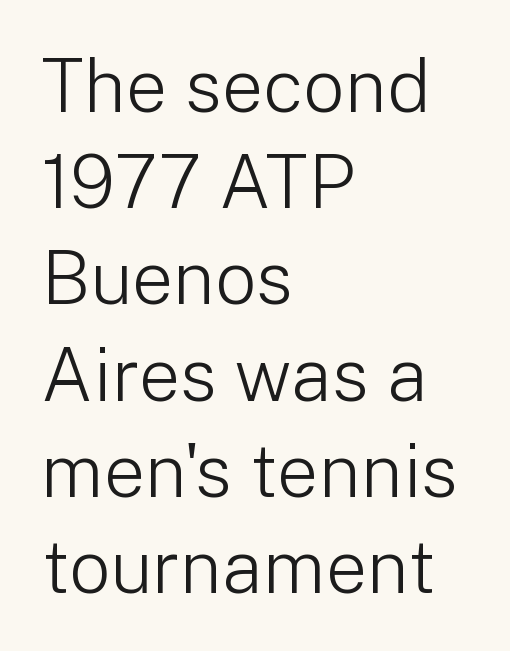
Regarding leading, the lines here are spaced in the standard way. Is the letter spacing exaggerated? No — it looks like the ordinary default. The rendering uses natural spacing where letterforms have individual widths. The ragged edge is on the right, which tells us the setting is flush left.
